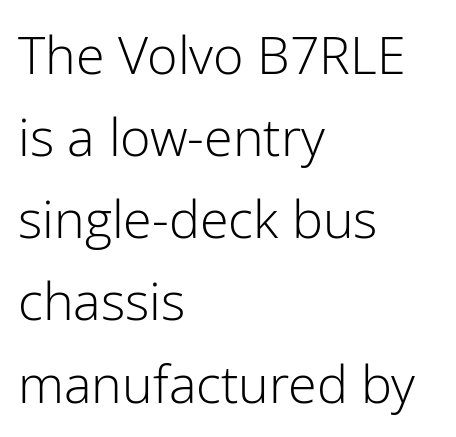
What stands out about the letter spacing? Nothing — it is the standard amount. Weight: not bold — regular or lighter. The passage shown is typeset with a sans-serif family. Spacing verdict: proportional, widths tailored to each character. Horizontal alignment here is leftward, the default for most running prose.
